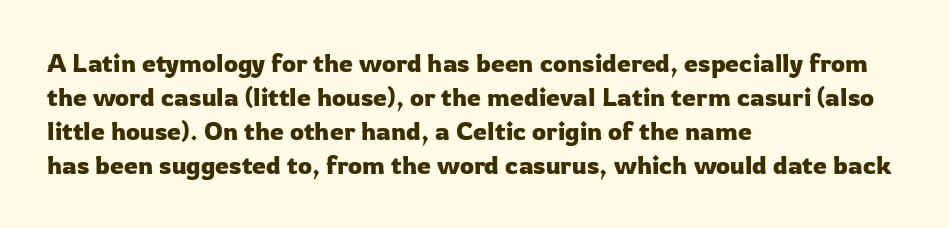
The image shows 25 px text type, upright; set left-aligned, normal line spacing (1.36x), normal letter spacing, not underlined.
